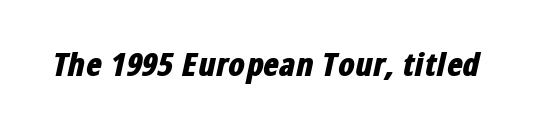
Is this a fixed-width face? No — the glyphs have proportional, varying widths. Compared with typical body copy, the letter spacing here is the same. The strip under each line holds only bare page. These words are printed bold, with thick strokes throughout. This sample uses an oblique cut, with every glyph tilted off the vertical.
